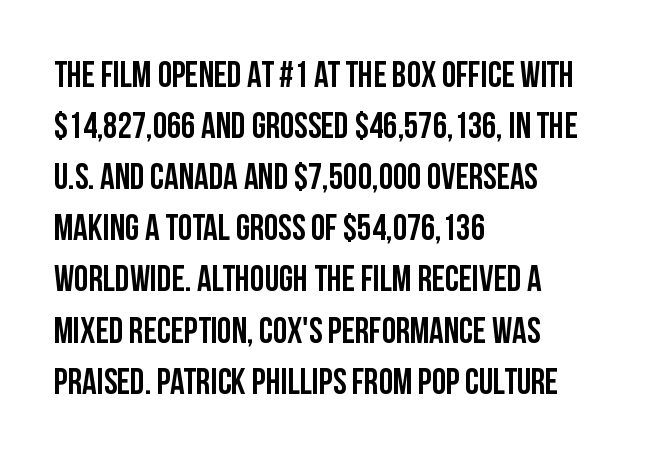
Q: Is the text bold? A: Yes.
Q: Is the text italic (slanted)? A: No, it is upright.
Q: Is the typeface a serif or a sans-serif typeface? A: Sans-serif.
Q: Is the text underlined? A: No.
Q: How is the paragraph aligned? A: Left-aligned.
Q: Is the spacing between letters normal or unusually wide? A: Normal.
Q: Is the spacing between lines tight, normal or loose? A: Normal.
Q: Width (condensed, normal, or wide)? A: Condensed.
Q: Stroke contrast? A: Low.
Q: x-height? A: Large.
Q: Monospaced? A: No.
